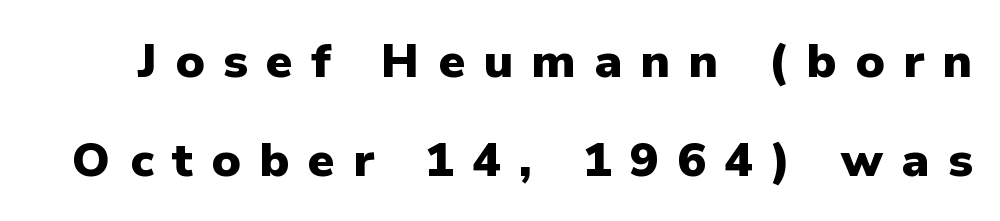
The image shows 48 px heavy sans-serif type, upright; set loose line spacing (2.06x), unusually wide letter spacing (+0.38 em), not underlined; low stroke contrast and a medium x-height.
